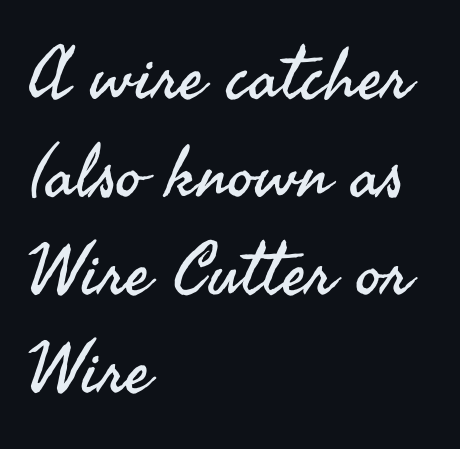
{"serif": "no", "bold": "no", "weight": "regular", "width": "normal", "stroke_contrast": "medium", "x_height": "small", "monospaced": "no", "underline": "no", "align": "left", "line_spacing": "normal", "line_spacing_ratio": 1.36, "letter_spacing": "normal", "letter_spacing_em": 0.0, "glyph_px": 72}
